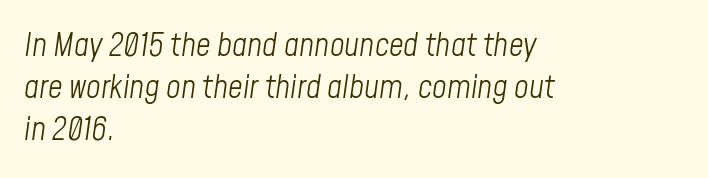
Q: Is the text bold? A: No.
Q: Is the text italic (slanted)? A: Yes, it leans right by about 8 degrees.
Q: Is the text underlined? A: No.
Q: How is the paragraph aligned? A: Left-aligned.
Q: Is the spacing between letters normal or unusually wide? A: Normal.
Q: Is the spacing between lines tight, normal or loose? A: Normal.
Q: Width (condensed, normal, or wide)? A: Condensed.
Q: Stroke contrast? A: Low.
Q: x-height? A: Medium.
Q: Monospaced? A: No.
